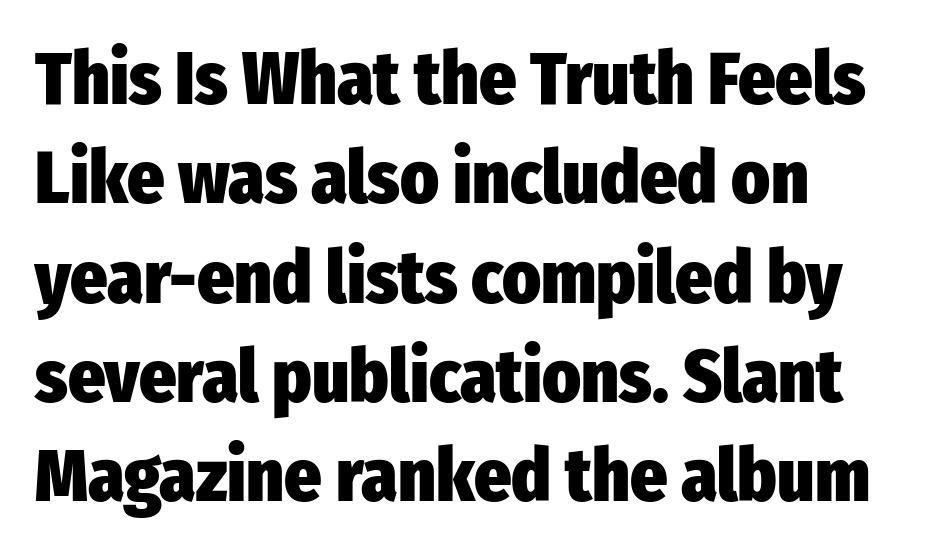
The image shows 73 px heavy, condensed sans-serif type, upright; set left-aligned, normal line spacing (1.36x), normal letter spacing, not underlined; low stroke contrast and a medium x-height.
